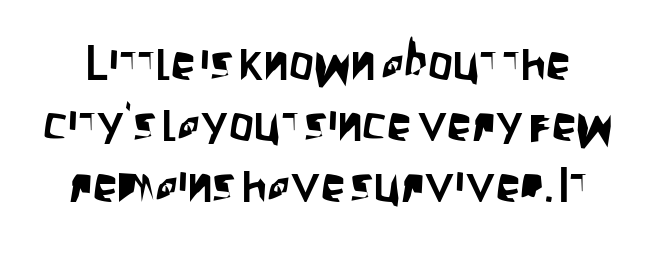
Notice how descenders clear the ascenders below comfortably — that's standard leading. Each row of text sits above clean, open space. Spacing verdict: proportional, widths tailored to each character. Does extra space separate the letters? No, they use regular spacing. Do the letters lean? They stand straight. These lines are composed in type without serifs.
